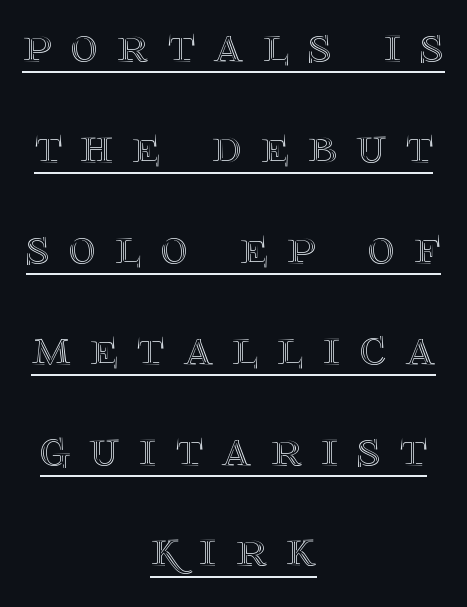
The type sits square on the baseline with zero lean. Looks like regular typesetting: each glyph gets only the width it needs. Students, observe: this is what heavily led, spacious text looks like. The words here are underlined. Teacher's note: observe the equal gaps on both sides — that is centered alignment.
